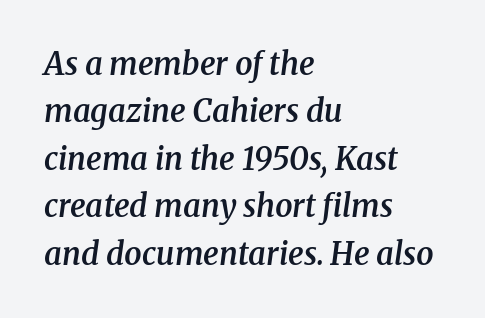
Horizontally, the lines are justified to the leading edge only. Does the type have serifs? Yes, each stem ends in a small foot. These lines keep a tight, regular rhythm from letter to letter. Baseline-to-baseline distance is the conventional proportion of letter height. The passage shown is typed in a proportional face where columns would drift. These words are printed semibold, heavier than regular yet not bold.
